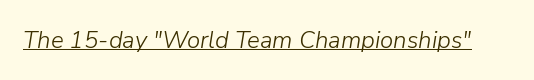
Compared with ordinary roman type, these characters are visibly tilted. The strokes carry an ordinary text weight at most. Caption: standard tracking, unaltered. A baseline rule has been typeset under these characters.
